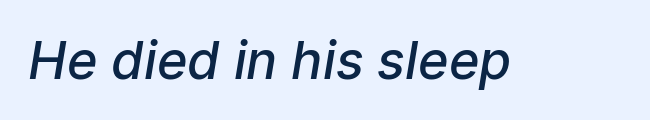
Q: Is the text bold? A: Semi-bold.
Q: Is the typeface a serif or a sans-serif typeface? A: Sans-serif.
Q: Is the text underlined? A: No.
Q: Is the spacing between letters normal or unusually wide? A: Normal.
Q: Width (condensed, normal, or wide)? A: Normal.
Q: Stroke contrast? A: Low.
Q: x-height? A: Medium.
Q: Monospaced? A: No.
